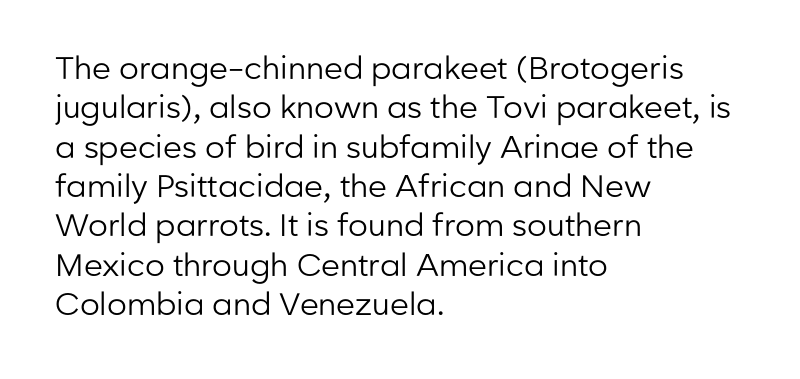
The image shows 31 px regular-weight sans-serif type, upright; set left-aligned, normal line spacing (1.27x), normal letter spacing, not underlined; low stroke contrast and a medium x-height.
